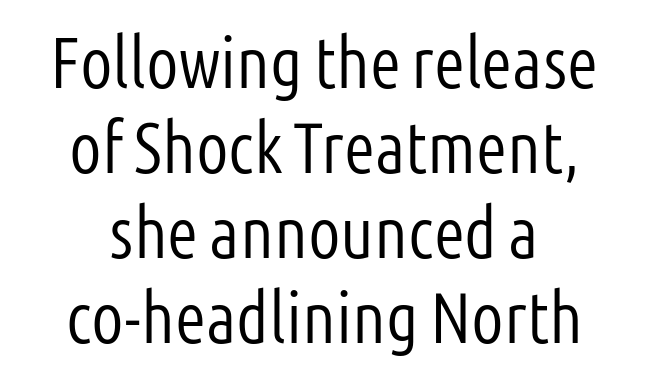
Q: Is the text bold? A: No.
Q: Is the text italic (slanted)? A: No, it is upright.
Q: Is the typeface a serif or a sans-serif typeface? A: Sans-serif.
Q: Is the text underlined? A: No.
Q: How is the paragraph aligned? A: Centered.
Q: Is the spacing between letters normal or unusually wide? A: Normal.
Q: Width (condensed, normal, or wide)? A: Condensed.
Q: Stroke contrast? A: Low.
Q: x-height? A: Medium.
Q: Monospaced? A: No.
